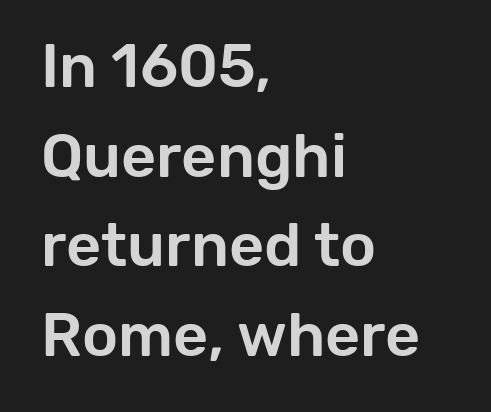
The image shows 61 px sans-serif type, upright; set left-aligned, normal line spacing (1.47x), normal letter spacing, not underlined; low stroke contrast and a medium x-height.
